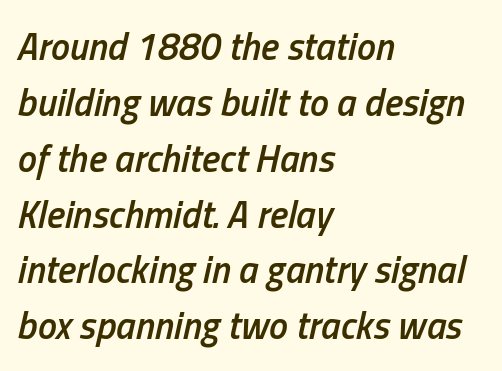
{"italic": "yes", "lean": "right", "slant_degrees": 13, "bold": "semi", "weight": "semibold", "width": "condensed", "stroke_contrast": "low", "x_height": "medium", "monospaced": "no", "underline": "no", "align": "left", "line_spacing": "normal", "line_spacing_ratio": 1.47, "letter_spacing": "normal", "letter_spacing_em": 0.0, "glyph_px": 38}
